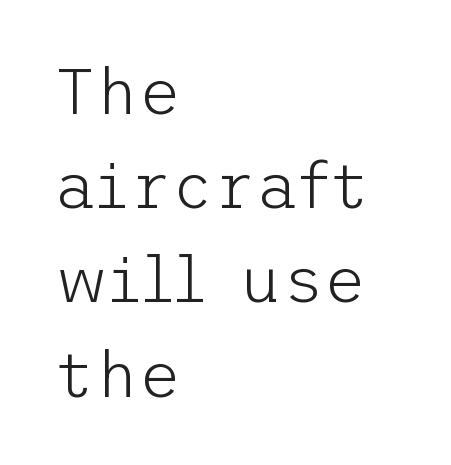
Q: Is the text bold? A: No.
Q: Is the text italic (slanted)? A: No, it is upright.
Q: Is the typeface a serif or a sans-serif typeface? A: Sans-serif.
Q: Is the text underlined? A: No.
Q: How is the paragraph aligned? A: Left-aligned.
Q: Is the spacing between letters normal or unusually wide? A: Normal.
Q: Is the spacing between lines tight, normal or loose? A: Normal.
Q: Width (condensed, normal, or wide)? A: Normal.
Q: Stroke contrast? A: Low.
Q: x-height? A: Medium.
